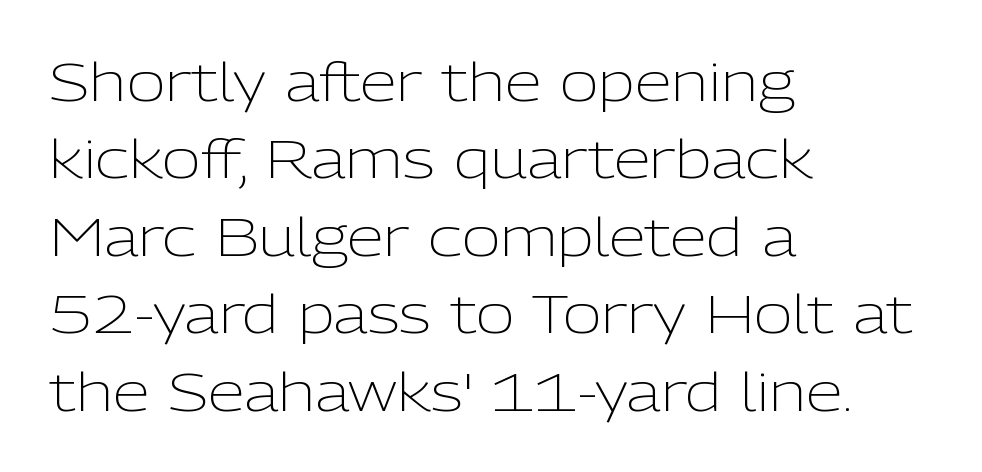
These lines were composed using upright roman letters. Serif or sans? Sans — the stroke terminals are bare. Vertical spacing — default. The zone under the glyphs is completely vacant. The paragraph shown leans on its left margin.
